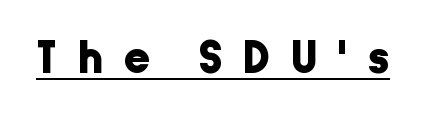
The image shows 46 px bold sans-serif type, upright; set unusually wide letter spacing (+0.45 em), underlined; low stroke contrast and a medium x-height.
